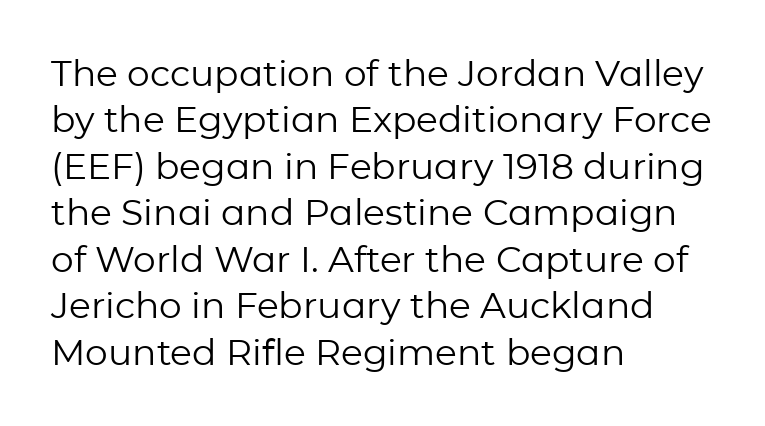
{"serif": "no", "italic": "no", "bold": "no", "weight": "regular", "width": "normal", "stroke_contrast": "low", "x_height": "medium", "monospaced": "no", "underline": "no", "align": "left", "line_spacing": "normal", "line_spacing_ratio": 1.29, "letter_spacing": "normal", "letter_spacing_em": 0.0, "glyph_px": 36}
